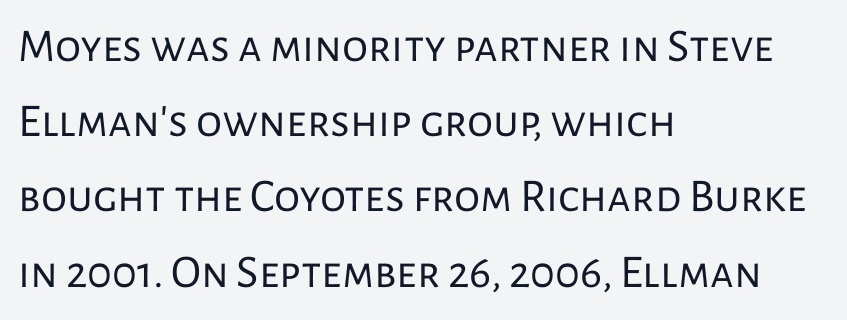
Grotesque or geometric, the face here clearly has no serifs. Descenders hang freely into open space. Line starts are locked; line ends wander. Notice how the stems are strictly vertical — no italics here. A quiet, ordinary-to-light weight characterises the typeface. Letter spacing: default.
